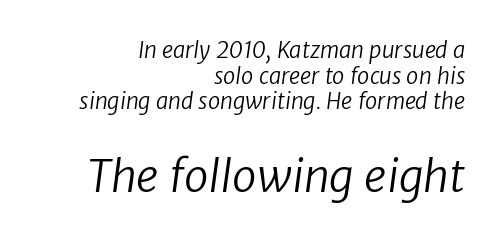
No word sits above an underline. Stems here are at most as thick as an everyday book face. The type family on display is of the sans-serif kind. Here the designer chose a conventional face with non-uniform glyph widths. The horizontal fit of the characters is conventional and even.
